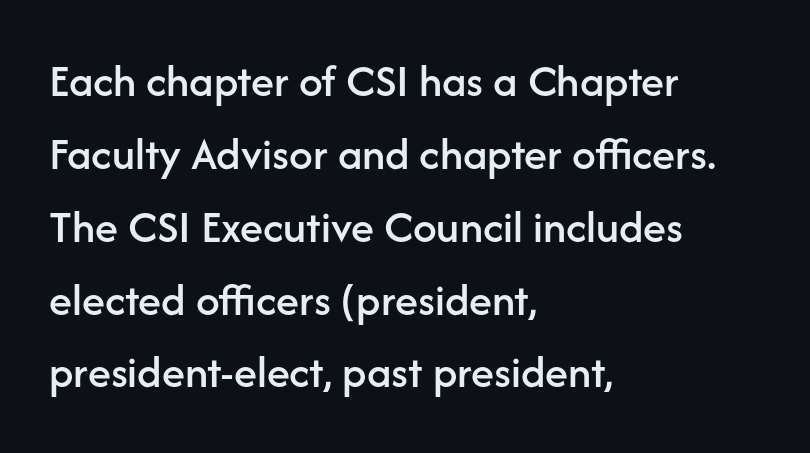
Q: Is the text italic (slanted)? A: No, it is upright.
Q: Is the typeface a serif or a sans-serif typeface? A: Sans-serif.
Q: Is the text underlined? A: No.
Q: How is the paragraph aligned? A: Left-aligned.
Q: Is the spacing between letters normal or unusually wide? A: Normal.
Q: Is the spacing between lines tight, normal or loose? A: Normal.
Q: Width (condensed, normal, or wide)? A: Normal.
Q: Stroke contrast? A: Low.
Q: x-height? A: Medium.
Q: Monospaced? A: No.
